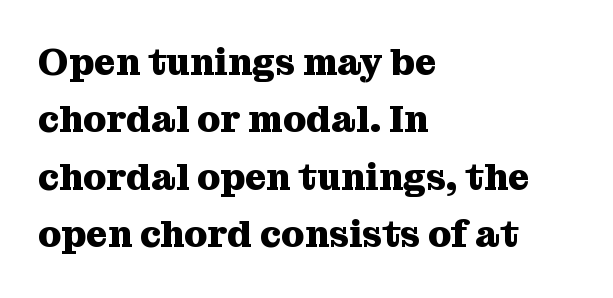
Q: Is the text bold? A: Yes.
Q: Is the text italic (slanted)? A: No, it is upright.
Q: Is the typeface a serif or a sans-serif typeface? A: Serif.
Q: Is the text underlined? A: No.
Q: How is the paragraph aligned? A: Left-aligned.
Q: Is the spacing between letters normal or unusually wide? A: Normal.
Q: Is the spacing between lines tight, normal or loose? A: Normal.
Q: Width (condensed, normal, or wide)? A: Normal.
Q: Stroke contrast? A: Medium.
Q: x-height? A: Medium.
Q: Monospaced? A: No.
